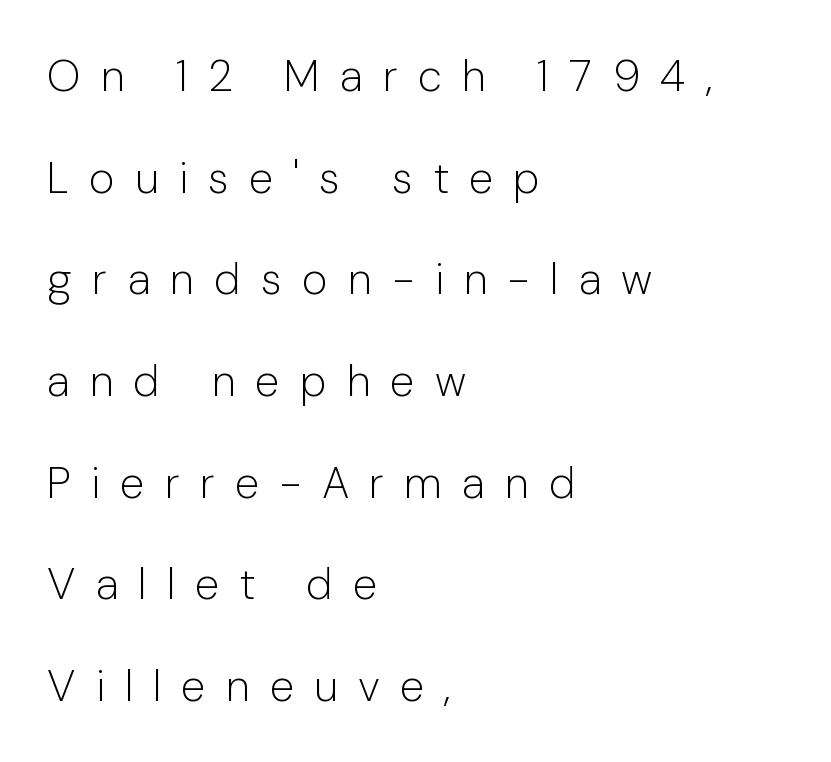
Q: Is the text bold? A: No.
Q: Is the text italic (slanted)? A: No, it is upright.
Q: Is the typeface a serif or a sans-serif typeface? A: Sans-serif.
Q: Is the text underlined? A: No.
Q: How is the paragraph aligned? A: Left-aligned.
Q: Is the spacing between letters normal or unusually wide? A: Unusually wide.
Q: Is the spacing between lines tight, normal or loose? A: Loose.
Q: Width (condensed, normal, or wide)? A: Normal.
Q: Stroke contrast? A: Low.
Q: x-height? A: Medium.
Q: Monospaced? A: No.
